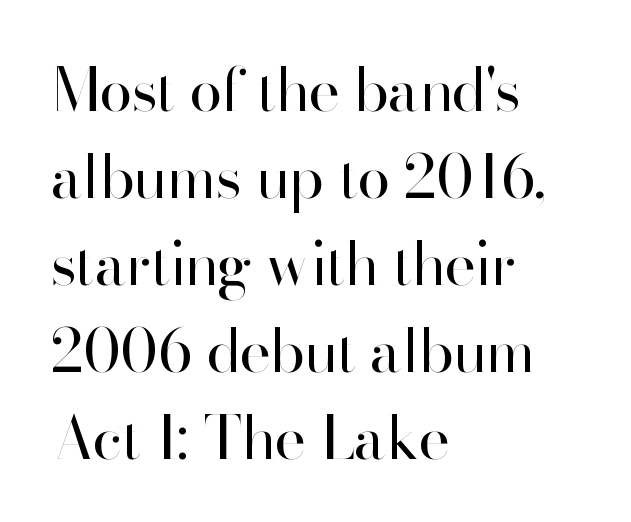
{"serif": "no", "italic": "no", "bold": "no", "weight": "regular", "width": "normal", "stroke_contrast": "high", "x_height": "small", "monospaced": "no", "underline": "no", "align": "left", "line_spacing": "normal", "line_spacing_ratio": 1.45, "letter_spacing": "normal", "letter_spacing_em": 0.0, "glyph_px": 60}
